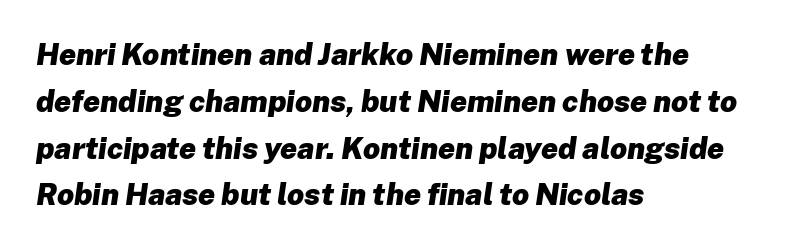
Regular leading. The axis of the letterforms is tilted away from vertical. Standard letterfit; no display-style spreading of the glyphs. Here the designer chose a conventional face with non-uniform glyph widths.
